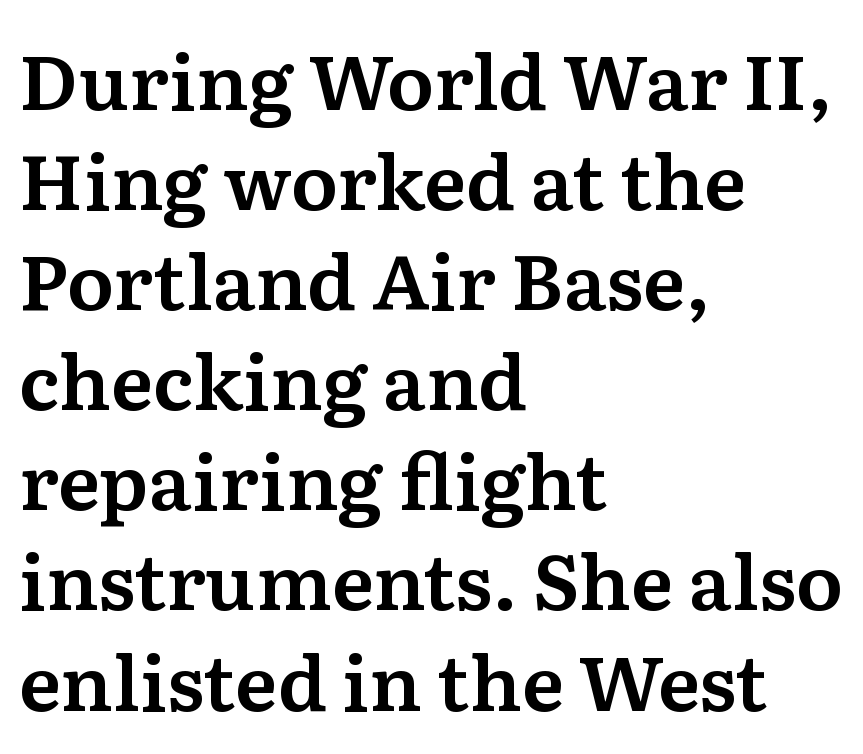
The image shows 77 px serif type, upright; set left-aligned, normal line spacing (1.3x), normal letter spacing, not underlined; medium stroke contrast and a medium x-height.
